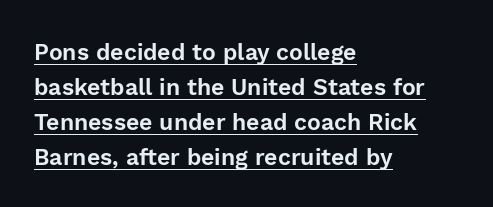
{"italic": "no", "underline": "yes", "align": "left", "line_spacing": "normal", "line_spacing_ratio": 1.52, "letter_spacing": "normal", "letter_spacing_em": 0.0, "glyph_px": 23}
